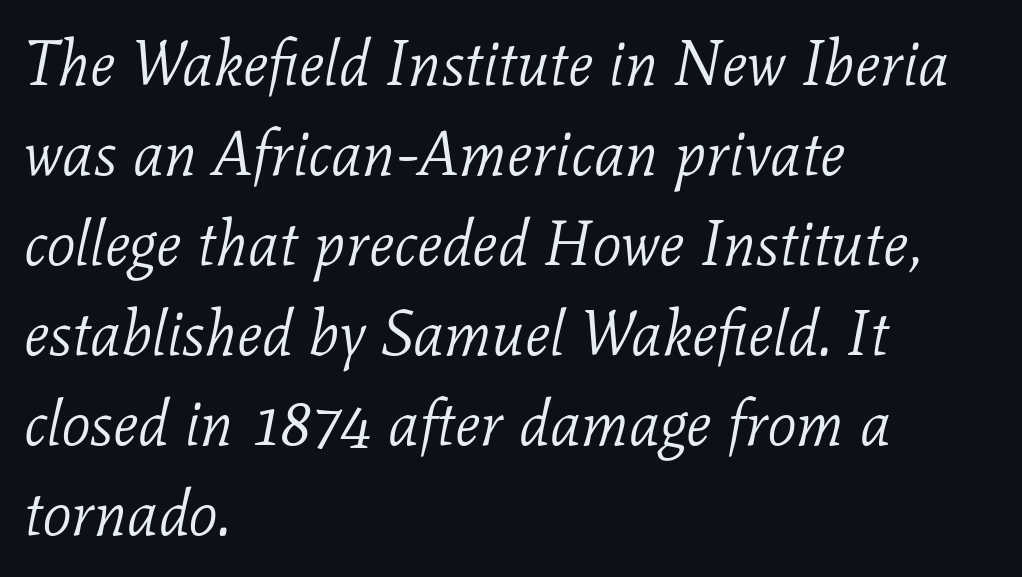
Q: Is the text bold? A: No.
Q: Is the text italic (slanted)? A: Yes, it leans right by about 11 degrees.
Q: Is the typeface a serif or a sans-serif typeface? A: Serif.
Q: Is the text underlined? A: No.
Q: How is the paragraph aligned? A: Left-aligned.
Q: Is the spacing between letters normal or unusually wide? A: Normal.
Q: Is the spacing between lines tight, normal or loose? A: Normal.
Q: Width (condensed, normal, or wide)? A: Normal.
Q: Stroke contrast? A: Low.
Q: x-height? A: Medium.
Q: Monospaced? A: No.
